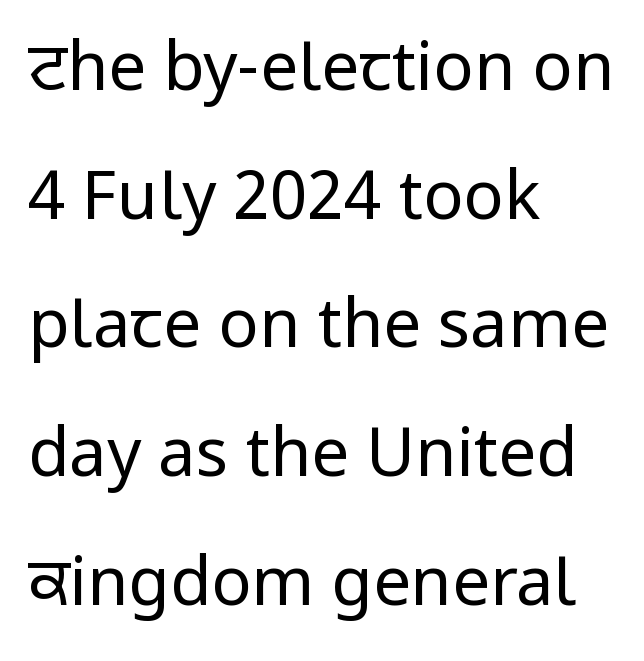
The letters stand straight up with perfectly vertical stems. No word sits above an underline. The face used here is proportionally spaced, like ordinary book or web type. Honestly, the letter spacing is just normal — you wouldn't notice it.
